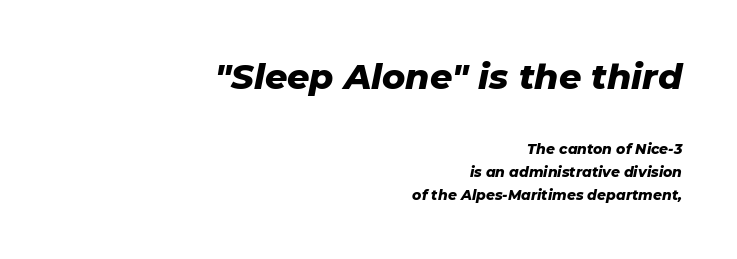
Character widths vary here, with narrow letters taking less room than wide ones. The passage shown stacks its lines at a standard gap. Quick note: underline off. Larger block? The one above; the one below is distinctly smaller. Strokes here are thick enough to call this a true bold. Notice how the stems are inclined rather than vertical — that's the hallmark of italics.
